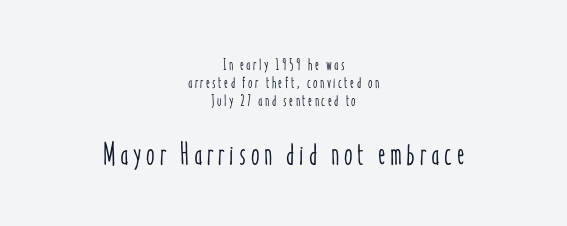
Q: Is the text italic (slanted)? A: No, it is upright.
Q: Is the text underlined? A: No.
Q: How is the paragraph aligned? A: Centered.
Q: Is the spacing between lines tight, normal or loose? A: Tight.
Q: Which block of text is set in a larger size, the first (top) or the second (bottom)? A: The second (bottom) one.
Q: Width (condensed, normal, or wide)? A: Condensed.
Q: Stroke contrast? A: Low.
Q: x-height? A: Medium.
Q: Monospaced? A: No.
